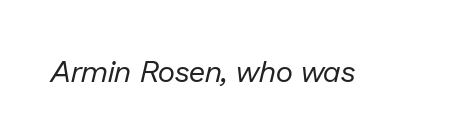
{"italic": "yes", "lean": "right", "slant_degrees": 13, "bold": "no", "weight": "regular", "width": "normal", "stroke_contrast": "low", "x_height": "medium", "monospaced": "no", "underline": "no", "letter_spacing": "normal", "letter_spacing_em": 0.0, "glyph_px": 30}
